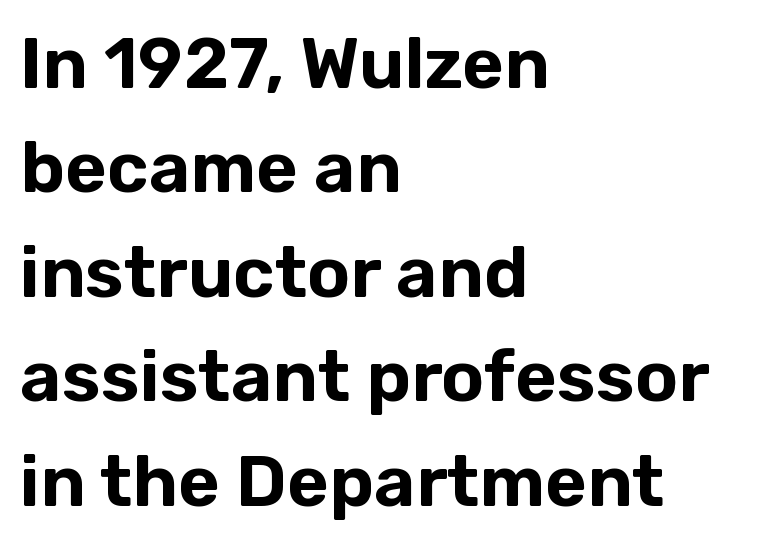
Q: Is the text italic (slanted)? A: No, it is upright.
Q: Is the typeface a serif or a sans-serif typeface? A: Sans-serif.
Q: Is the text underlined? A: No.
Q: How is the paragraph aligned? A: Left-aligned.
Q: Is the spacing between letters normal or unusually wide? A: Normal.
Q: Is the spacing between lines tight, normal or loose? A: Normal.
Q: Width (condensed, normal, or wide)? A: Normal.
Q: Stroke contrast? A: Low.
Q: x-height? A: Medium.
Q: Monospaced? A: No.
